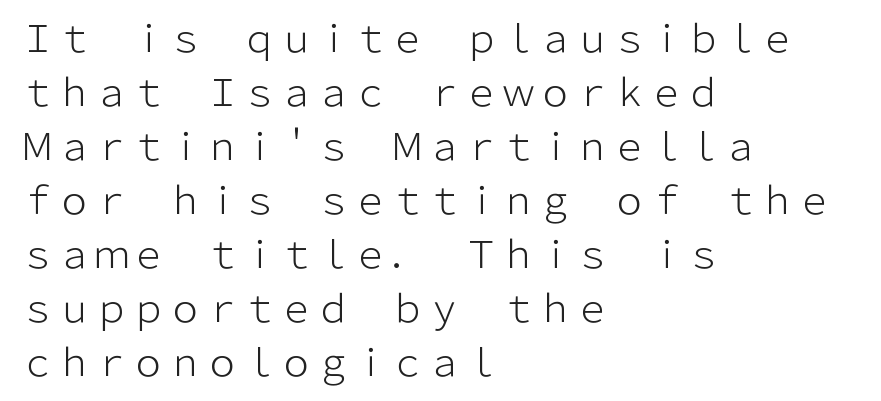
{"serif": "no", "italic": "no", "bold": "no", "weight": "light", "width": "normal", "stroke_contrast": "low", "x_height": "medium", "monospaced": "no", "underline": "no", "align": "left", "line_spacing": "normal", "line_spacing_ratio": 1.46, "letter_spacing": "normal", "letter_spacing_em": 0.0, "glyph_px": 37}
